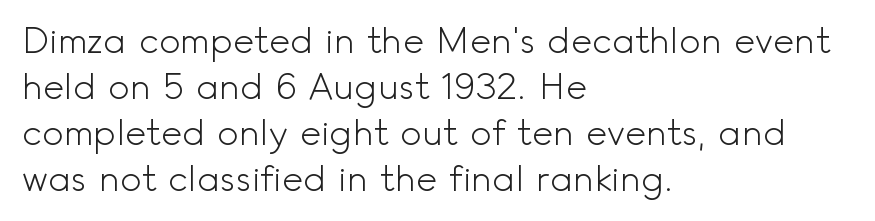
Q: Is the text bold? A: No.
Q: Is the text italic (slanted)? A: No, it is upright.
Q: Is the typeface a serif or a sans-serif typeface? A: Sans-serif.
Q: Is the text underlined? A: No.
Q: How is the paragraph aligned? A: Left-aligned.
Q: Is the spacing between letters normal or unusually wide? A: Normal.
Q: Is the spacing between lines tight, normal or loose? A: Normal.
Q: Width (condensed, normal, or wide)? A: Normal.
Q: x-height? A: Small.
Q: Monospaced? A: No.
